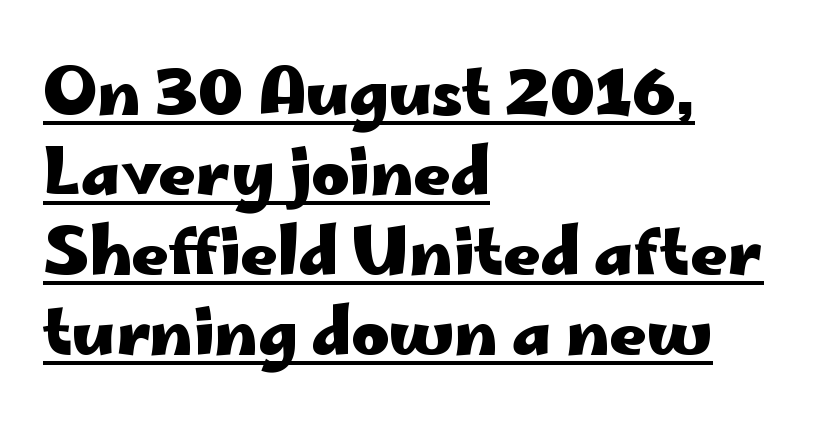
{"serif": "no", "italic": "no", "bold": "yes", "weight": "heavy", "width": "wide", "stroke_contrast": "low", "x_height": "small", "monospaced": "no", "underline": "yes", "align": "left", "line_spacing": "normal", "line_spacing_ratio": 1.25, "letter_spacing": "normal", "letter_spacing_em": 0.0, "glyph_px": 64}
